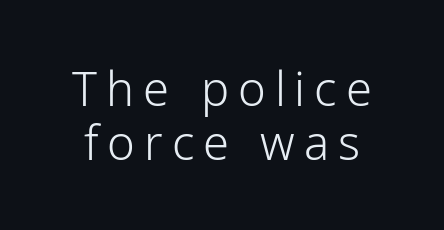
The image shows 47 px light sans-serif type, upright; set tight line spacing (1.15x), not underlined; low stroke contrast and a medium x-height.
